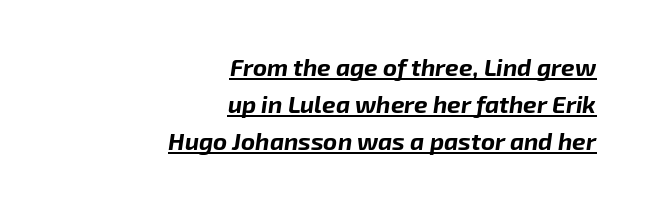
{"italic": "yes", "lean": "right", "slant_degrees": 8, "bold": "yes", "underline": "yes", "align": "right", "line_spacing": "normal", "line_spacing_ratio": 1.55, "letter_spacing": "normal", "letter_spacing_em": 0.0, "glyph_px": 24}
